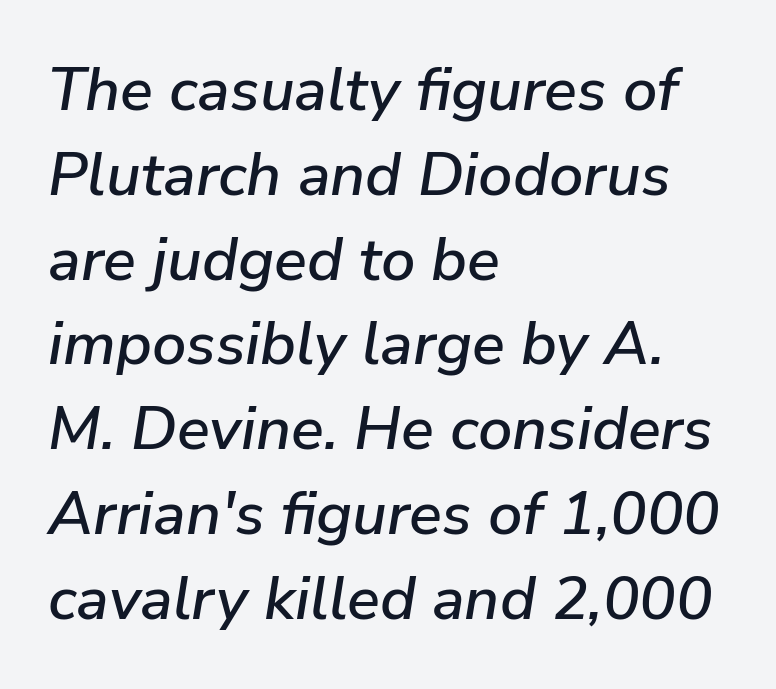
{"italic": "yes", "lean": "right", "slant_degrees": 9, "width": "normal", "stroke_contrast": "low", "x_height": "medium", "monospaced": "no", "underline": "no", "align": "left", "line_spacing": "normal", "line_spacing_ratio": 1.39, "letter_spacing": "normal", "letter_spacing_em": 0.0, "glyph_px": 61}
